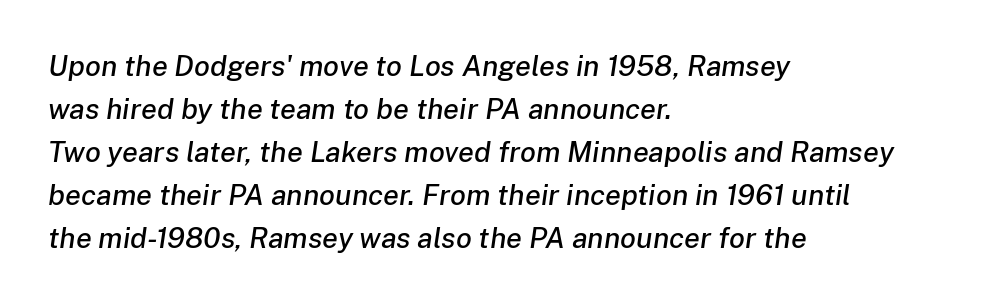
{"italic": "yes", "lean": "right", "slant_degrees": 8, "width": "normal", "stroke_contrast": "low", "x_height": "medium", "monospaced": "no", "underline": "no", "align": "left", "line_spacing": "normal", "line_spacing_ratio": 1.48, "letter_spacing": "normal", "letter_spacing_em": 0.0, "glyph_px": 29}
